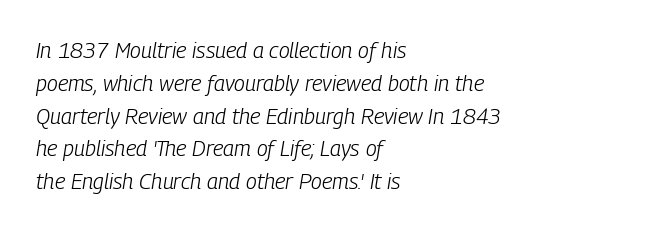
{"italic": "yes", "lean": "right", "slant_degrees": 9, "bold": "no", "underline": "no", "align": "left", "line_spacing": "normal", "line_spacing_ratio": 1.49, "letter_spacing": "normal", "letter_spacing_em": 0.0, "glyph_px": 22}
